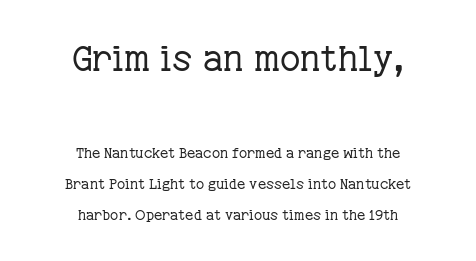
{"serif": "yes", "italic": "no", "bold": "no", "weight": "regular", "width": "normal", "stroke_contrast": "low", "x_height": "medium", "monospaced": "no", "underline": "no", "align": "center", "line_spacing": "loose", "line_spacing_ratio": 2.22, "letter_spacing": "normal", "letter_spacing_em": 0.0, "larger_block": "first", "size_ratio": 2.5, "glyph_px": 35}
